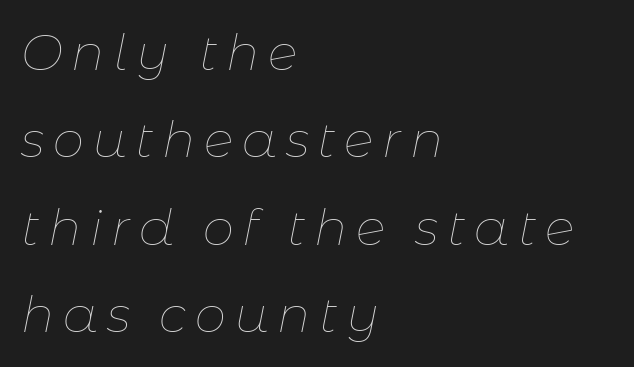
{"italic": "yes", "lean": "right", "slant_degrees": 11, "bold": "no", "weight": "thin", "width": "normal", "stroke_contrast": "low", "x_height": "medium", "monospaced": "no", "underline": "no", "align": "left", "line_spacing_ratio": 1.75, "glyph_px": 50}
